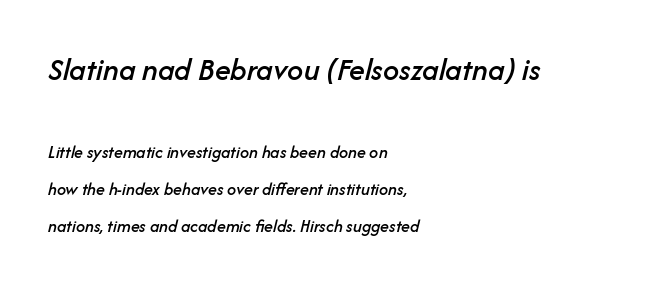
These two chunks differ in scale, with the top chunk taking the larger measure. Lines of text with bare space underneath. The face used here is proportionally spaced, like ordinary book or web type. If you drew a ruler down the left edge, every line would touch it.
